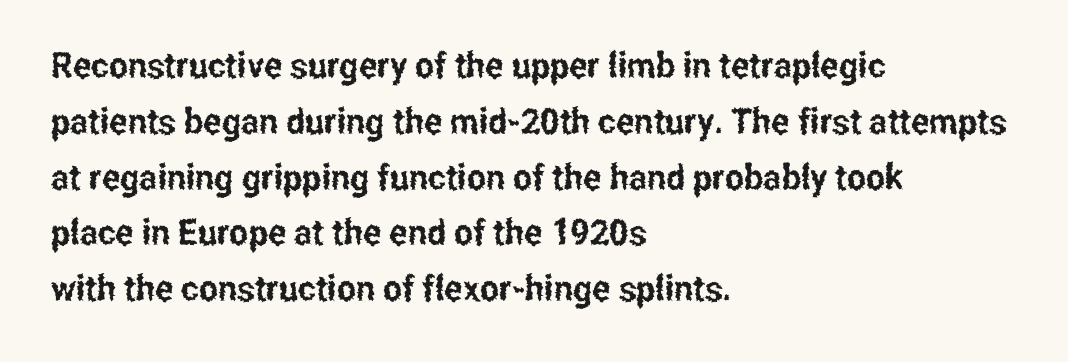
Q: Is the text italic (slanted)? A: No, it is upright.
Q: Is the typeface a serif or a sans-serif typeface? A: Sans-serif.
Q: Is the text underlined? A: No.
Q: How is the paragraph aligned? A: Left-aligned.
Q: Is the spacing between letters normal or unusually wide? A: Normal.
Q: Is the spacing between lines tight, normal or loose? A: Normal.
Q: Width (condensed, normal, or wide)? A: Condensed.
Q: Stroke contrast? A: Low.
Q: x-height? A: Medium.
Q: Monospaced? A: No.
